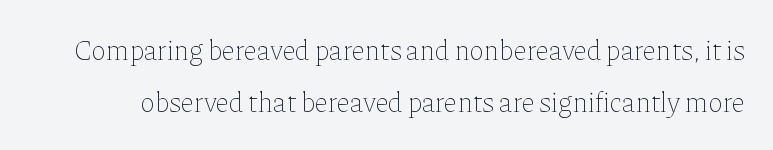
The image shows 28 px thin type, upright; set line spacing 1.86x, normal letter spacing, not underlined; low stroke contrast and a medium x-height.
